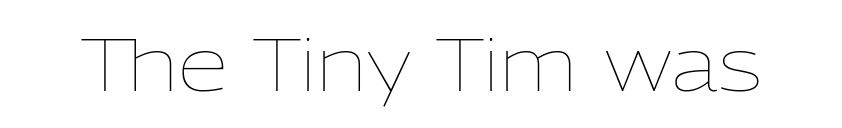
Q: Is the text bold? A: No.
Q: Is the text italic (slanted)? A: No, it is upright.
Q: Is the text underlined? A: No.
Q: Is the spacing between letters normal or unusually wide? A: Normal.
Q: Width (condensed, normal, or wide)? A: Normal.
Q: Stroke contrast? A: Low.
Q: x-height? A: Medium.
Q: Monospaced? A: No.
